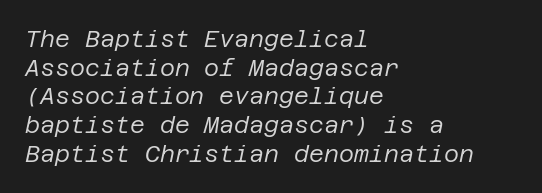
{"italic": "yes", "lean": "right", "slant_degrees": 12, "bold": "no", "underline": "no", "align": "left", "line_spacing": "normal", "line_spacing_ratio": 1.25, "letter_spacing": "normal", "letter_spacing_em": 0.0, "glyph_px": 23}
